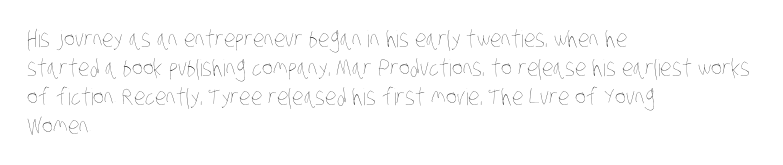
Lines of text with bare space underneath. Stems and bowls with no extra thickness — not bold. The rendering keeps characters at their native spacing. In terms of leading, this rendering sits right in the middle.
